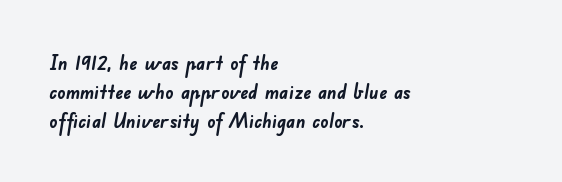
There is no visible air inserted between adjacent glyphs. A clean baseline with only descenders dipping below it. A normal amount of white space separates one row of letters from the next. Left-aligned paragraph, ragged on the right.
